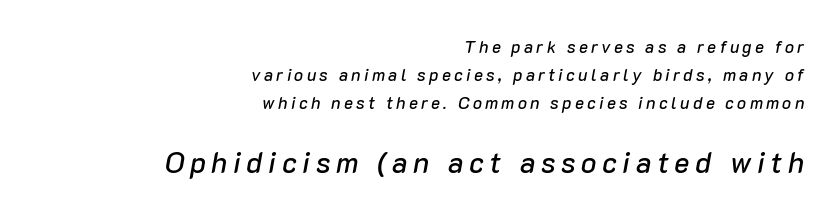
{"italic": "yes", "lean": "right", "slant_degrees": 10, "width": "normal", "stroke_contrast": "low", "x_height": "medium", "monospaced": "no", "underline": "no", "align": "right", "line_spacing": "normal", "line_spacing_ratio": 1.65, "larger_block": "second", "size_ratio": 1.71, "glyph_px": 29}
